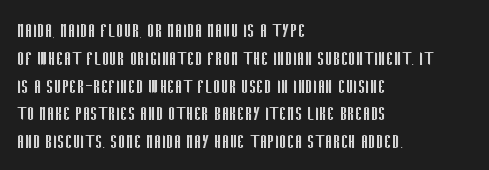
The image shows 23 px text type, upright; set left-aligned, line spacing 1.21x, normal letter spacing, not underlined.
